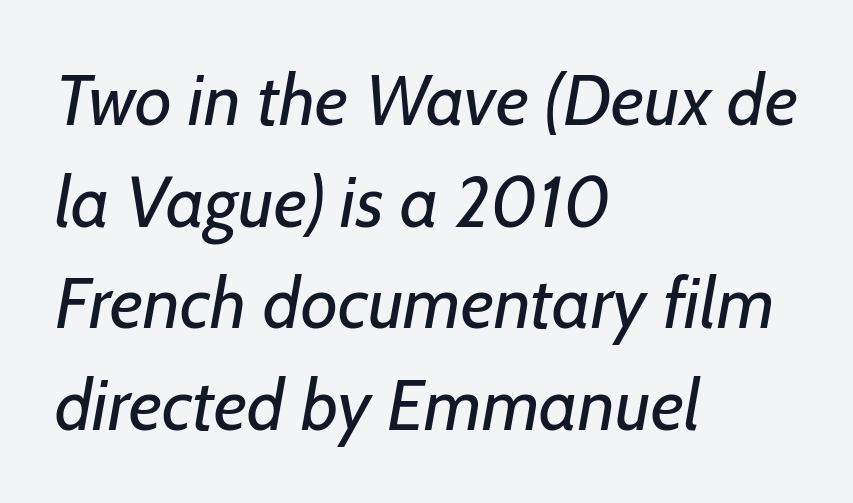
{"serif": "no", "bold": "no", "weight": "regular", "width": "normal", "stroke_contrast": "low", "x_height": "medium", "monospaced": "no", "underline": "no", "align": "left", "line_spacing": "normal", "line_spacing_ratio": 1.41, "letter_spacing": "normal", "letter_spacing_em": 0.0, "glyph_px": 72}
